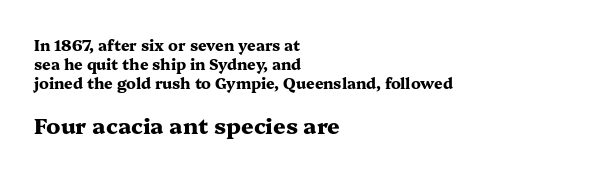
Does extra space separate the letters? No, they use regular spacing. The passage shown is emphatically bold. Style check: upright. Leading: standard. If you drew a ruler down the left edge, every line would touch it.
